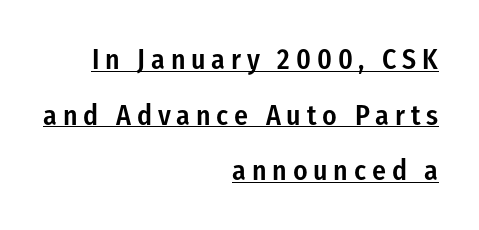
The image shows 29 px semibold, condensed sans-serif type, upright; set right-aligned, loose line spacing (1.92x), unusually wide letter spacing (+0.2 em), underlined; low stroke contrast and a medium x-height.
